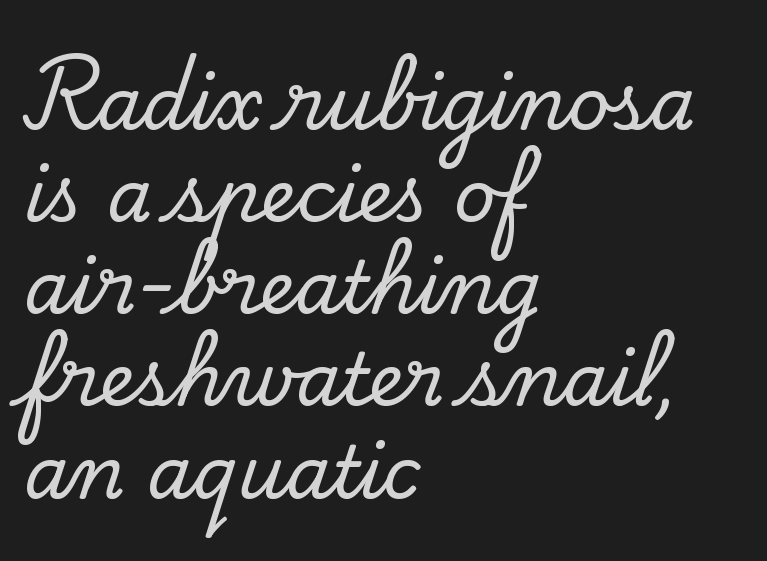
{"serif": "yes", "width": "normal", "stroke_contrast": "low", "x_height": "small", "monospaced": "no", "underline": "no", "align": "left", "line_spacing": "normal", "line_spacing_ratio": 1.28, "letter_spacing": "normal", "letter_spacing_em": 0.0, "glyph_px": 72}
